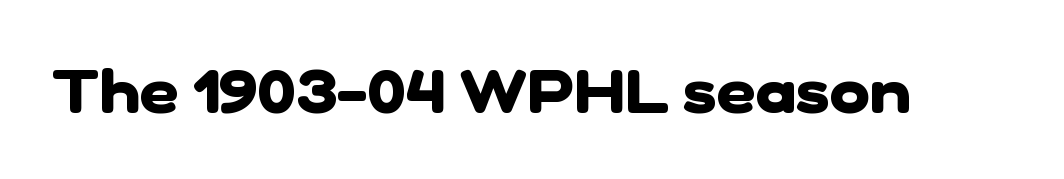
Q: Is the text bold? A: Yes.
Q: Is the typeface a serif or a sans-serif typeface? A: Sans-serif.
Q: Is the text underlined? A: No.
Q: Is the spacing between letters normal or unusually wide? A: Normal.
Q: Width (condensed, normal, or wide)? A: Normal.
Q: Stroke contrast? A: Low.
Q: x-height? A: Medium.
Q: Monospaced? A: No.
